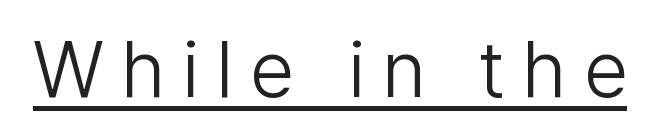
Look at the bottom of the vertical strokes: they stop flat, with no serifs. Is this a fixed-width face? No — the glyphs have proportional, varying widths. A typographer would call this underscored text. Loose tracking; the words dissolve into strings of separated letters. Rendered with straight, roman letterforms.
